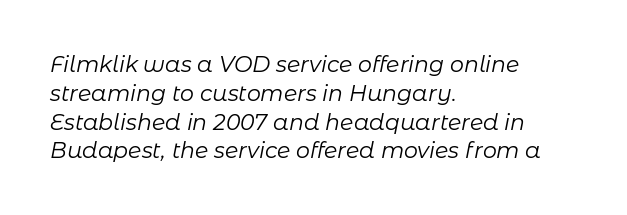
Is this a heavy cut? Hardly; it is regular or lighter. The glyphs look as if they've been sheared to an angle. Rule under the text: the space is simply empty. Left-aligned paragraph, ragged on the right. The passage shown stacks its lines at a standard gap.
